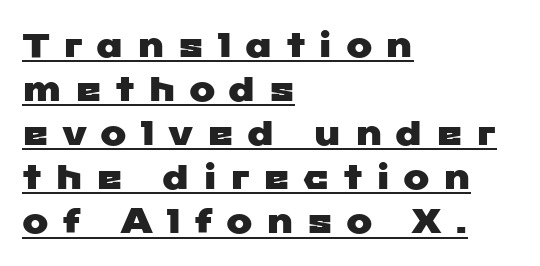
{"serif": "no", "width": "wide", "stroke_contrast": "low", "x_height": "medium", "monospaced": "no", "underline": "yes", "align": "left", "line_spacing": "normal", "line_spacing_ratio": 1.26, "letter_spacing": "wide", "letter_spacing_em": 0.37, "glyph_px": 35}
